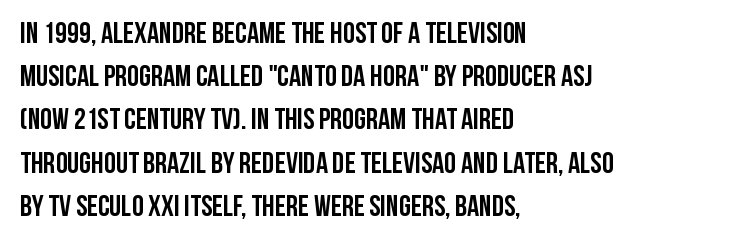
Q: Is the text bold? A: Yes.
Q: Is the text italic (slanted)? A: No, it is upright.
Q: Is the typeface a serif or a sans-serif typeface? A: Sans-serif.
Q: Is the text underlined? A: No.
Q: How is the paragraph aligned? A: Left-aligned.
Q: Is the spacing between letters normal or unusually wide? A: Normal.
Q: Is the spacing between lines tight, normal or loose? A: Normal.
Q: Width (condensed, normal, or wide)? A: Condensed.
Q: Stroke contrast? A: Low.
Q: x-height? A: Large.
Q: Monospaced? A: No.
